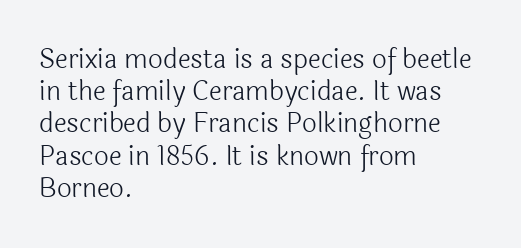
No letter is thick-stroked: the sample isn't bold. The lettering stays uniformly vertical, giving the passage a roman look. This sample uses plain, unmodified letter spacing. These lines stack with their left ends in a neat column. The gap between lines stays unmarked.
